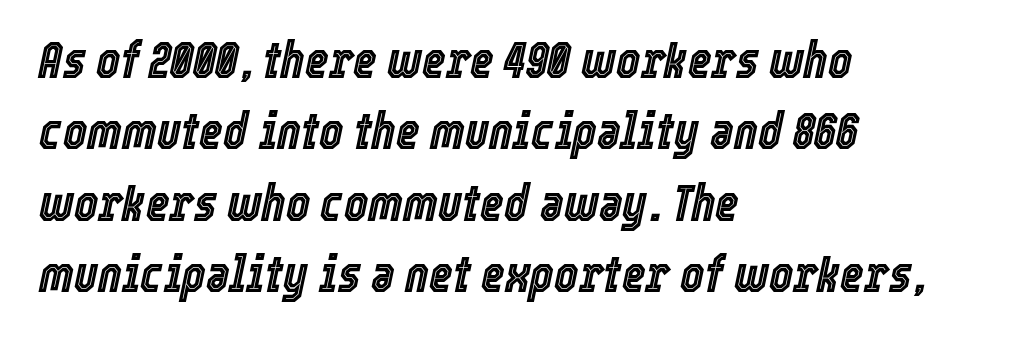
Q: Is the text italic (slanted)? A: Yes, it leans right by about 12 degrees.
Q: Is the text underlined? A: No.
Q: How is the paragraph aligned? A: Left-aligned.
Q: Is the spacing between letters normal or unusually wide? A: Normal.
Q: Is the spacing between lines tight, normal or loose? A: Normal.
Q: Width (condensed, normal, or wide)? A: Condensed.
Q: x-height? A: Medium.
Q: Monospaced? A: No.
